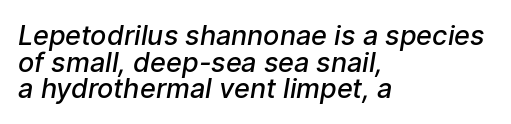
{"bold": "semi", "underline": "no", "align": "left", "line_spacing": "tight", "line_spacing_ratio": 0.99, "letter_spacing": "normal", "letter_spacing_em": 0.0, "glyph_px": 27}
